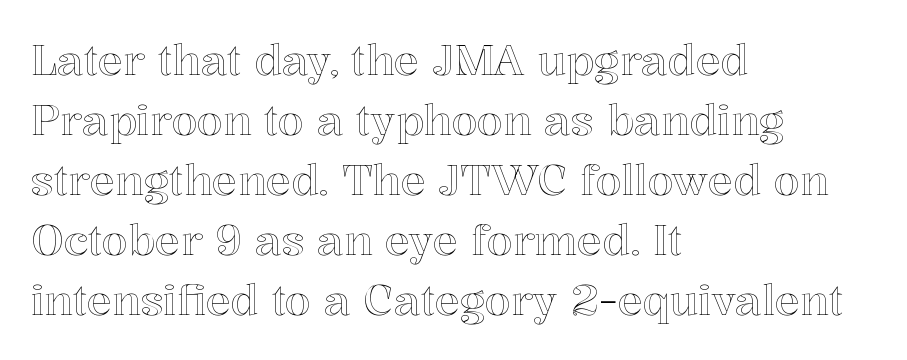
The image shows 42 px text type, upright; set left-aligned, normal line spacing (1.43x), normal letter spacing, not underlined; a medium x-height.
